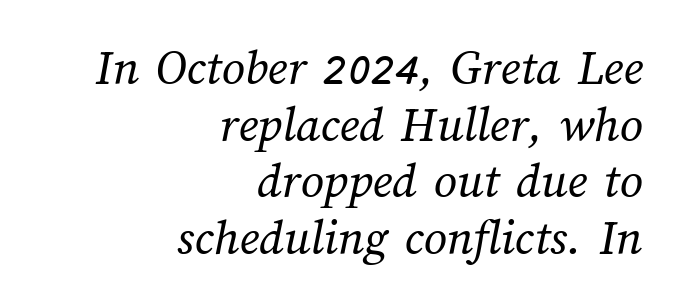
Q: Is the text bold? A: No.
Q: Is the text underlined? A: No.
Q: How is the paragraph aligned? A: Right-aligned.
Q: Is the spacing between letters normal or unusually wide? A: Normal.
Q: Is the spacing between lines tight, normal or loose? A: Tight.
Q: Width (condensed, normal, or wide)? A: Normal.
Q: Stroke contrast? A: Medium.
Q: x-height? A: Medium.
Q: Monospaced? A: No.
